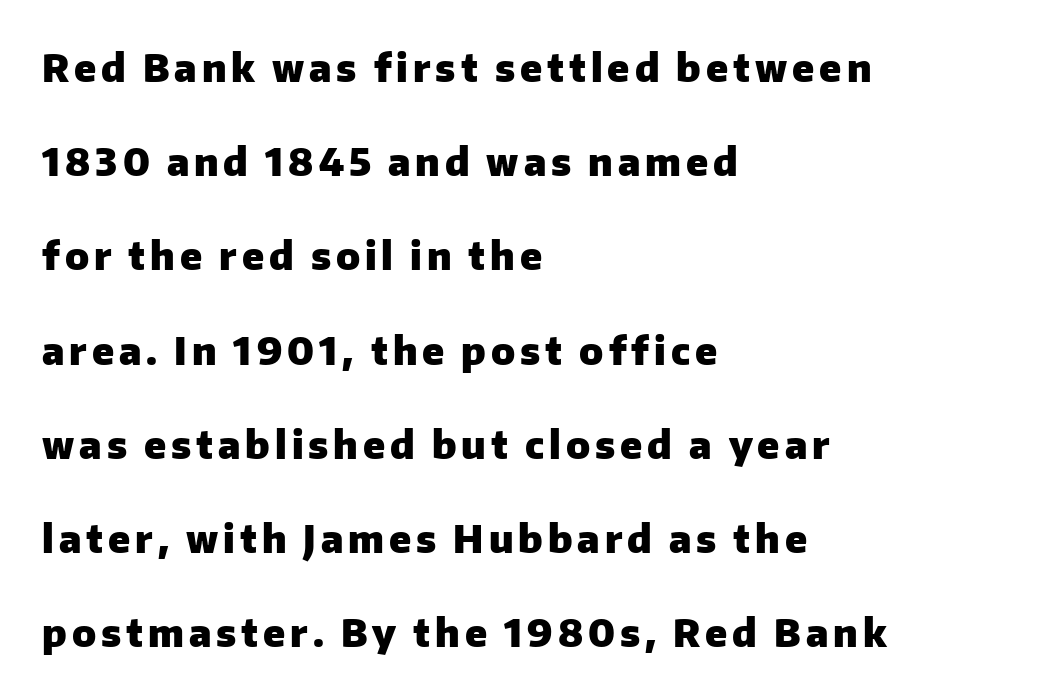
The image shows 38 px heavy sans-serif type, upright; set left-aligned, loose line spacing (2.48x), not underlined; low stroke contrast and a medium x-height.
